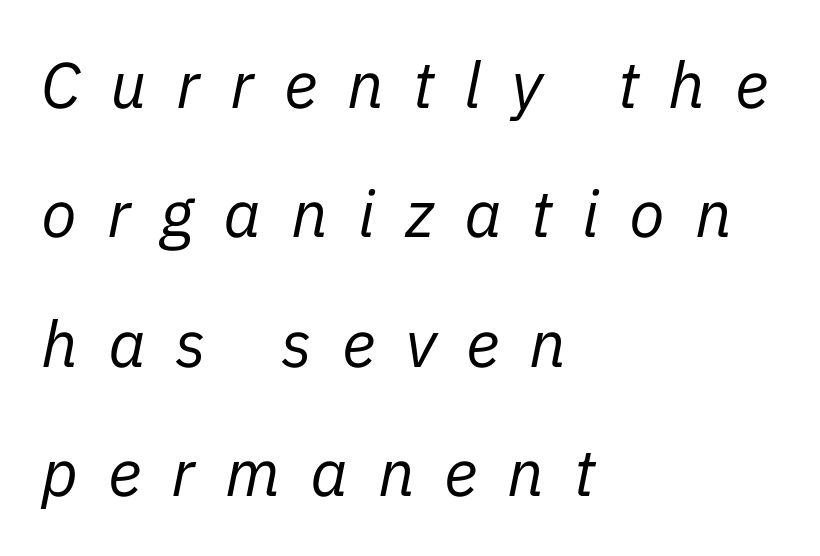
Short and long lines alike share a common starting point at left. Letters rest on an invisible, unmarked baseline. Quick note: italic. Honestly, the letter spacing is so wide it's the main thing you notice. The face used here is proportionally spaced, like ordinary book or web type. Each new line begins a long way beneath the previous one.
